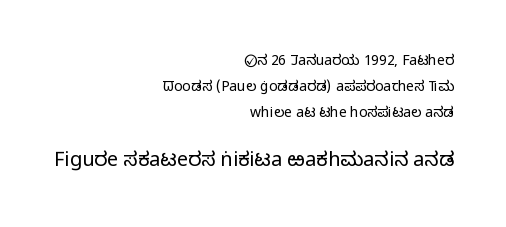
{"italic": "no", "bold": "no", "underline": "no", "align": "right", "line_spacing_ratio": 1.87, "letter_spacing": "normal", "letter_spacing_em": 0.0, "larger_block": "second", "size_ratio": 1.43, "glyph_px": 20}
